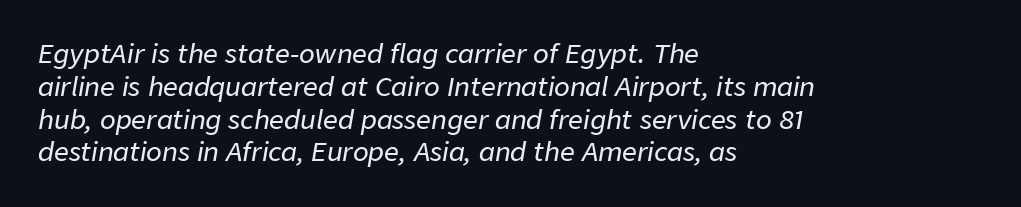
The image shows 26 px text type, italic (leaning right); set left-aligned, normal line spacing (1.26x), normal letter spacing, not underlined.
